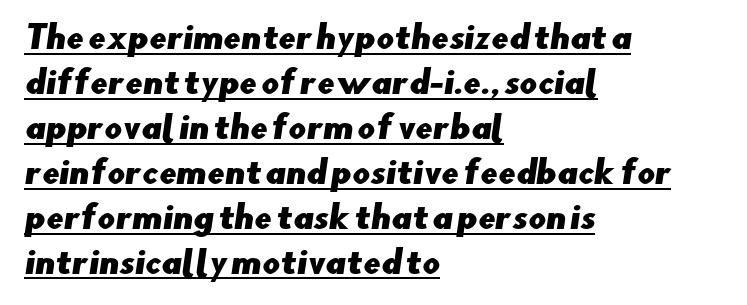
The face used here is proportionally spaced, like ordinary book or web type. You could call the tracking neutral — neither tight nor loose. The passage is arranged the way most books set body copy — flush left. Students, observe: this is what conventionally led text looks like. Nope, no serifs anywhere on these letters.
